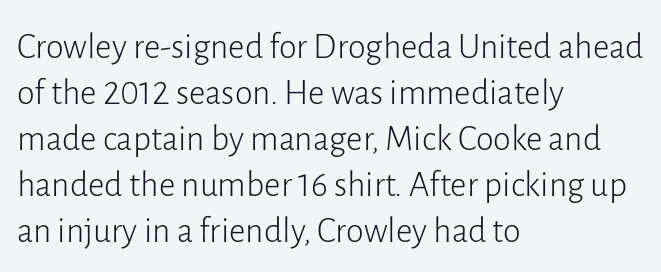
The image shows 36 px light sans-serif type, upright; set left-aligned, normal line spacing (1.28x), normal letter spacing, not underlined; low stroke contrast and a medium x-height.
